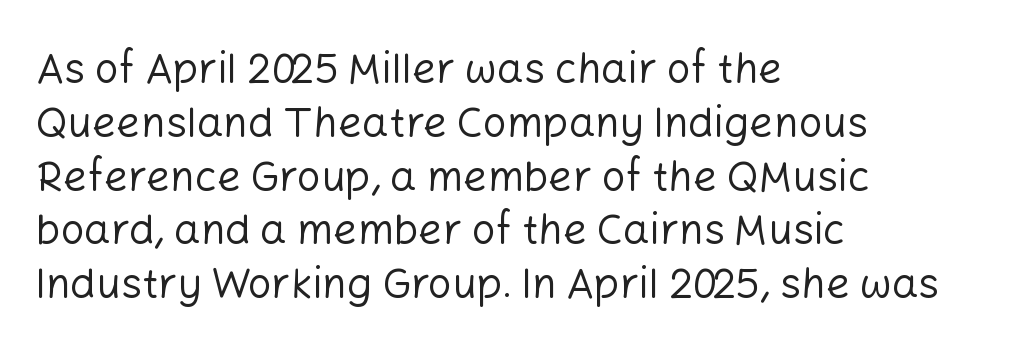
{"serif": "no", "italic": "no", "bold": "no", "weight": "regular", "width": "normal", "stroke_contrast": "low", "x_height": "medium", "monospaced": "no", "underline": "no", "align": "left", "line_spacing": "normal", "line_spacing_ratio": 1.28, "letter_spacing": "normal", "letter_spacing_em": 0.0, "glyph_px": 42}
